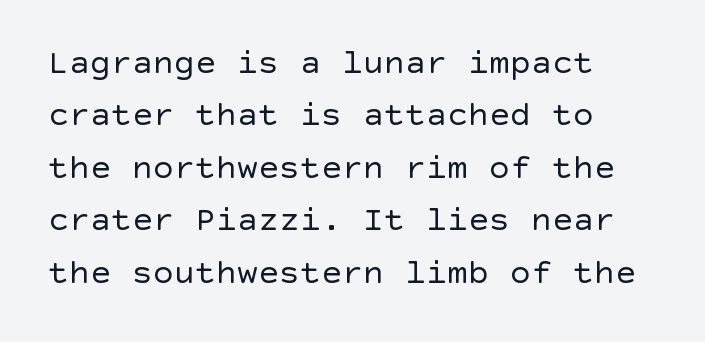
Q: Is the text bold? A: No.
Q: Is the text italic (slanted)? A: No, it is upright.
Q: Is the typeface a serif or a sans-serif typeface? A: Sans-serif.
Q: Is the text underlined? A: No.
Q: How is the paragraph aligned? A: Left-aligned.
Q: Is the spacing between letters normal or unusually wide? A: Normal.
Q: Is the spacing between lines tight, normal or loose? A: Normal.
Q: Width (condensed, normal, or wide)? A: Normal.
Q: x-height? A: Large.
